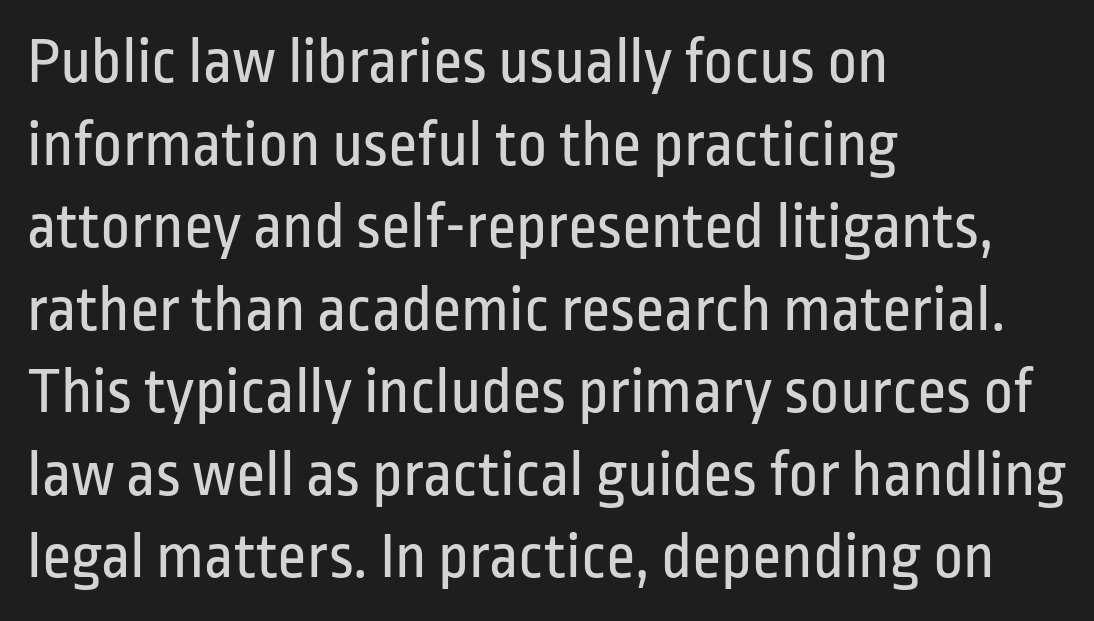
{"serif": "no", "italic": "no", "bold": "no", "weight": "regular", "width": "condensed", "stroke_contrast": "low", "x_height": "medium", "monospaced": "no", "underline": "no", "align": "left", "line_spacing": "normal", "line_spacing_ratio": 1.27, "letter_spacing": "normal", "letter_spacing_em": 0.0, "glyph_px": 65}
